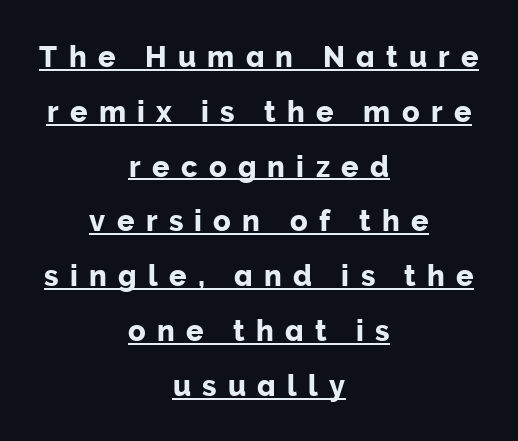
The image shows 29 px sans-serif type, upright; set centered, line spacing 1.89x, unusually wide letter spacing (+0.39 em), underlined; low stroke contrast and a medium x-height.
